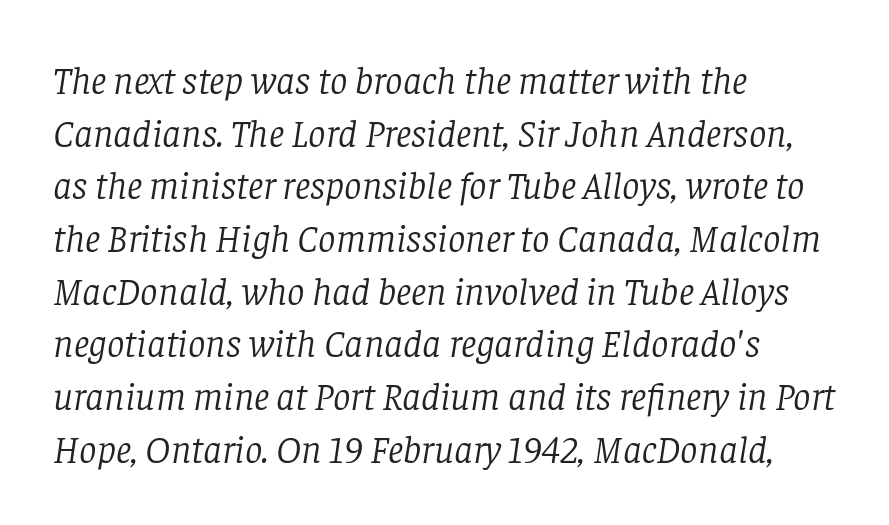
{"serif": "yes", "italic": "yes", "lean": "right", "slant_degrees": 8, "bold": "no", "weight": "light", "width": "normal", "stroke_contrast": "low", "x_height": "large", "monospaced": "no", "underline": "no", "align": "left", "line_spacing": "normal", "line_spacing_ratio": 1.35, "letter_spacing": "normal", "letter_spacing_em": 0.0, "glyph_px": 39}
